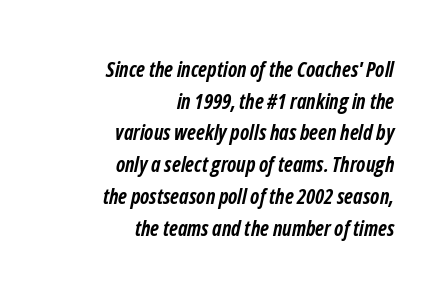
The space beneath each line is pristine and unruled. Characters are canted at an angle relative to the baseline's perpendicular. How would I describe the line gaps? Plain and ordinary. The typesetter chose a ragged-left arrangement here. Default kerning and tracking; the words read as compact shapes.
